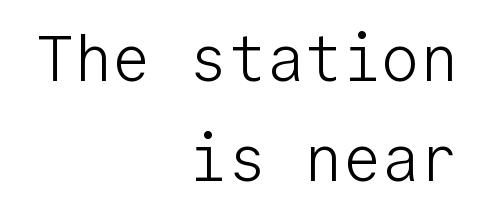
Q: Is the text bold? A: No.
Q: Is the text italic (slanted)? A: No, it is upright.
Q: Is the typeface a serif or a sans-serif typeface? A: Sans-serif.
Q: Is the text underlined? A: No.
Q: How is the paragraph aligned? A: Right-aligned.
Q: Is the spacing between letters normal or unusually wide? A: Normal.
Q: Is the spacing between lines tight, normal or loose? A: Normal.
Q: Width (condensed, normal, or wide)? A: Normal.
Q: Stroke contrast? A: Low.
Q: x-height? A: Medium.
Q: Monospaced? A: Yes.
